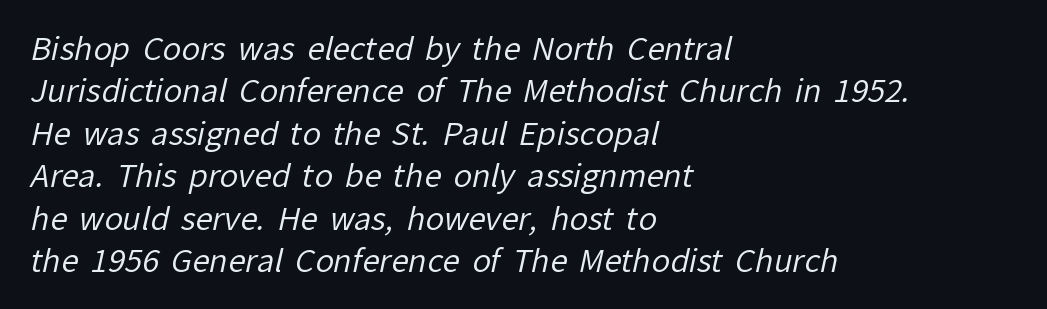
Q: Is the text bold? A: No.
Q: Is the typeface a serif or a sans-serif typeface? A: Sans-serif.
Q: Is the text underlined? A: No.
Q: How is the paragraph aligned? A: Left-aligned.
Q: Is the spacing between letters normal or unusually wide? A: Normal.
Q: Is the spacing between lines tight, normal or loose? A: Normal.
Q: Width (condensed, normal, or wide)? A: Normal.
Q: Stroke contrast? A: Low.
Q: x-height? A: Medium.
Q: Monospaced? A: No.
